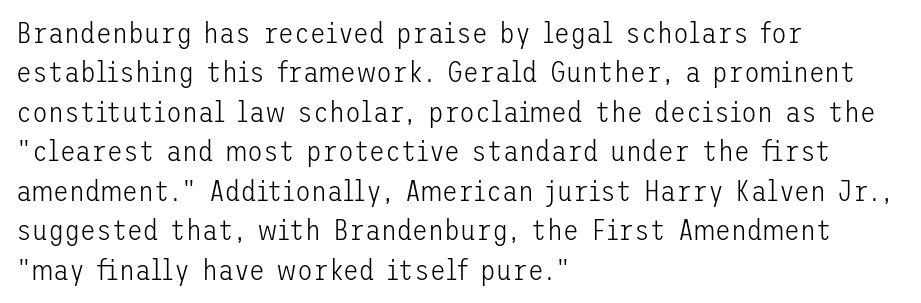
{"serif": "no", "italic": "no", "bold": "no", "weight": "light", "width": "normal", "stroke_contrast": "low", "x_height": "medium", "underline": "no", "align": "left", "line_spacing": "normal", "line_spacing_ratio": 1.36, "letter_spacing": "normal", "letter_spacing_em": 0.0, "glyph_px": 29}
